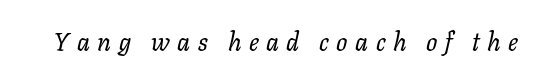
You could only call the tracking loose — the letters float apart. Nobody drew a line under any word here. A light-to-regular cut is what we see here. A typesetter would mark this as italic.
